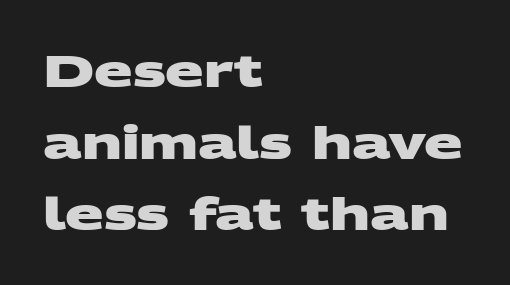
{"serif": "no", "bold": "yes", "weight": "heavy", "width": "wide", "stroke_contrast": "medium", "x_height": "large", "monospaced": "no", "underline": "no", "align": "left", "line_spacing": "normal", "line_spacing_ratio": 1.59, "letter_spacing": "normal", "letter_spacing_em": 0.0, "glyph_px": 45}
